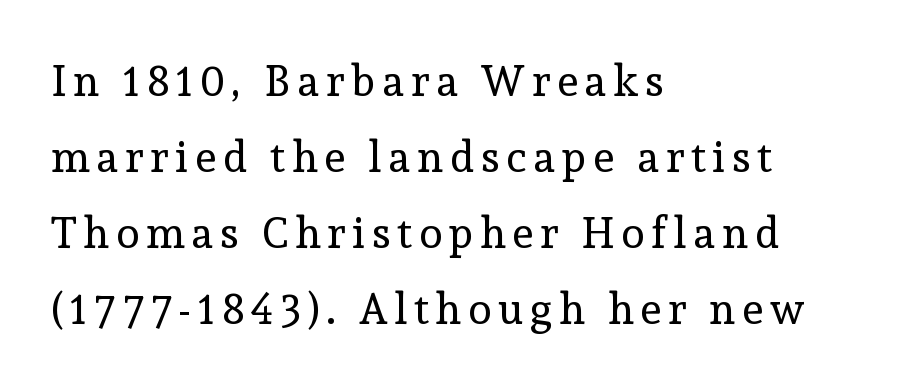
Each letter keeps its own natural width here, so spacing adapts to shape. These lines are set flush left with a ragged right edge. Check under the words: just untouched page. Stroke thickness stays within the range of a standard reading face or lighter. If you drew a line through each stem, it would be perfectly vertical. Yep, those are serifs on the letters.
